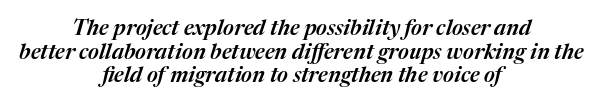
Q: Is the text italic (slanted)? A: Yes, it leans right by about 17 degrees.
Q: Is the text underlined? A: No.
Q: How is the paragraph aligned? A: Centered.
Q: Is the spacing between letters normal or unusually wide? A: Normal.
Q: Is the spacing between lines tight, normal or loose? A: Tight.
